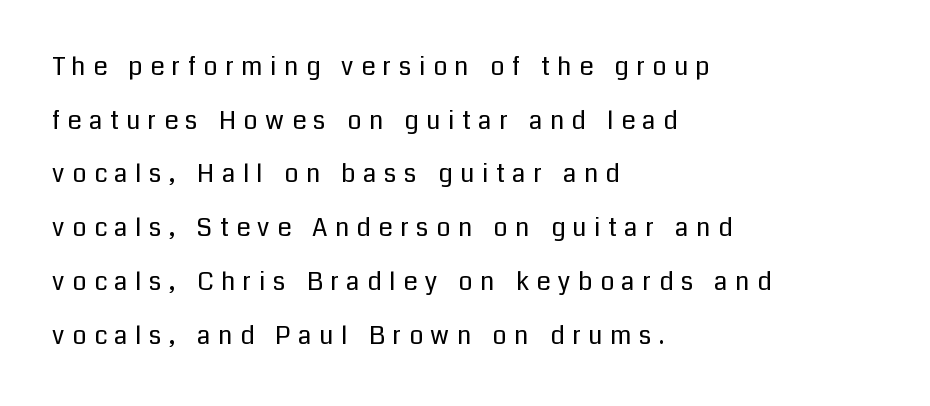
The paragraph shown leans on its left margin. Widely set lines give the paragraph a tall, airy silhouette. Tall strokes in this sample are plumb rather than angled. Caption: face not bold, strokes unweighted.
